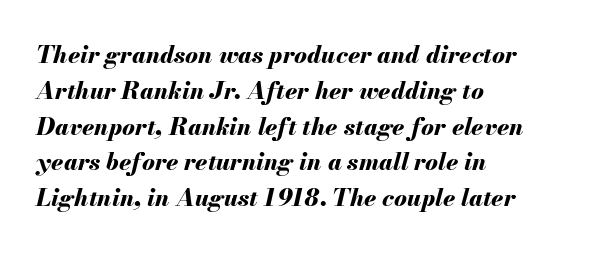
Q: Is the text bold? A: Yes.
Q: Is the text italic (slanted)? A: Yes, it leans right by about 13 degrees.
Q: Is the text underlined? A: No.
Q: How is the paragraph aligned? A: Left-aligned.
Q: Is the spacing between letters normal or unusually wide? A: Normal.
Q: Is the spacing between lines tight, normal or loose? A: Normal.
